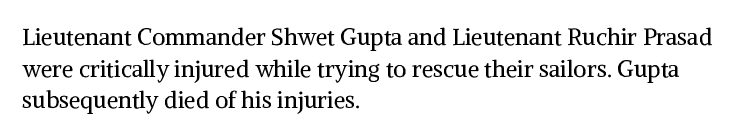
{"italic": "no", "bold": "no", "underline": "no", "align": "left", "line_spacing": "normal", "line_spacing_ratio": 1.37, "letter_spacing": "normal", "letter_spacing_em": 0.0, "glyph_px": 23}
